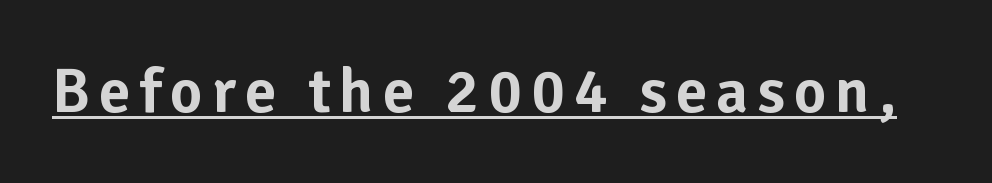
Q: Is the text italic (slanted)? A: No, it is upright.
Q: Is the typeface a serif or a sans-serif typeface? A: Sans-serif.
Q: Is the text underlined? A: Yes.
Q: Width (condensed, normal, or wide)? A: Normal.
Q: Stroke contrast? A: Low.
Q: x-height? A: Medium.
Q: Monospaced? A: No.
